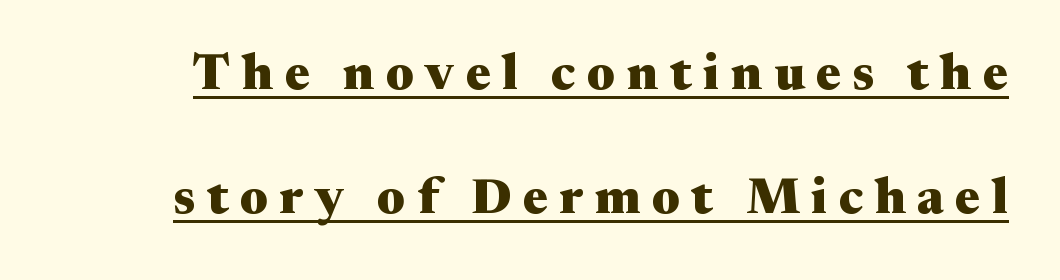
A typesetter would call this proportional, since set widths differ per character. The designer went with a serif here, giving each stem small feet. Honestly, the underline is the first thing you notice here. The letterforms stand isolated, each surrounded by extra space. Posture: straight, roman, zero tilt.
